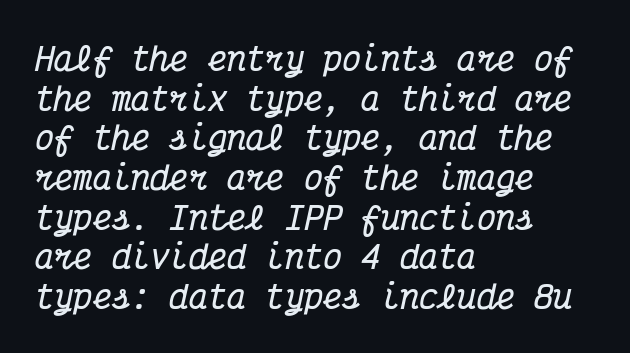
Q: Is the text bold? A: Yes.
Q: Is the text italic (slanted)? A: Yes, it leans right by about 12 degrees.
Q: Is the typeface a serif or a sans-serif typeface? A: Serif.
Q: Is the text underlined? A: No.
Q: How is the paragraph aligned? A: Left-aligned.
Q: Is the spacing between letters normal or unusually wide? A: Normal.
Q: Width (condensed, normal, or wide)? A: Condensed.
Q: Stroke contrast? A: Medium.
Q: x-height? A: Medium.
Q: Monospaced? A: Yes.
